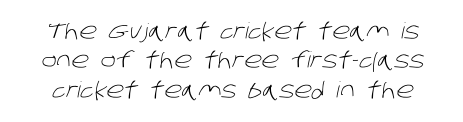
Regarding leading, the lines here are spaced in the standard way. There is no visible air inserted between adjacent glyphs. Bare-footed words on every line. Bold? No — there's no thickening of the strokes.
